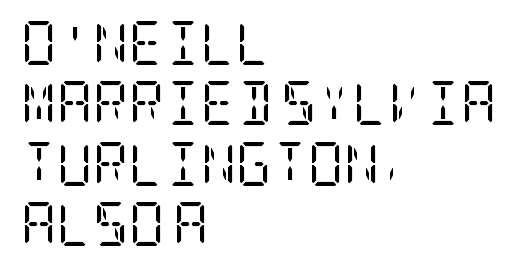
Q: Is the text bold? A: No.
Q: Is the text italic (slanted)? A: No, it is upright.
Q: Is the typeface a serif or a sans-serif typeface? A: Serif.
Q: Is the text underlined? A: No.
Q: How is the paragraph aligned? A: Left-aligned.
Q: Is the spacing between letters normal or unusually wide? A: Normal.
Q: Is the spacing between lines tight, normal or loose? A: Normal.
Q: Width (condensed, normal, or wide)? A: Condensed.
Q: Stroke contrast? A: Low.
Q: x-height? A: Large.
